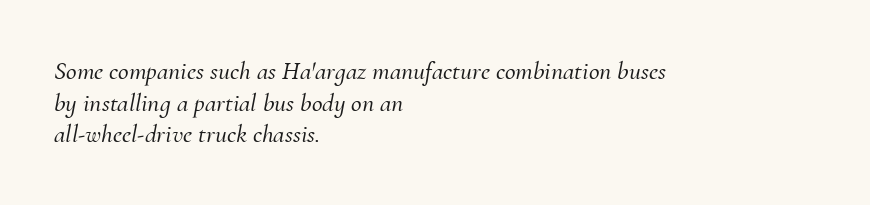
{"italic": "yes", "lean": "right", "slant_degrees": 10, "underline": "no", "align": "left", "line_spacing_ratio": 1.22, "letter_spacing": "normal", "letter_spacing_em": 0.0, "glyph_px": 26}
